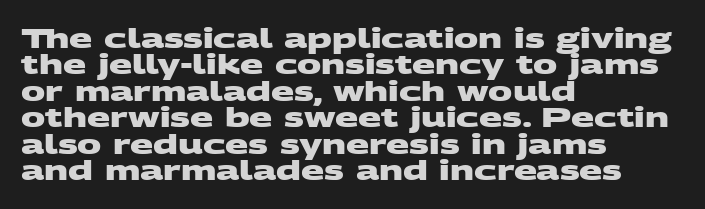
{"bold": "yes", "underline": "no", "align": "left", "line_spacing": "tight", "line_spacing_ratio": 0.98, "letter_spacing": "normal", "letter_spacing_em": 0.0, "glyph_px": 27}
